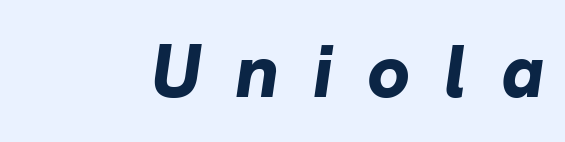
{"italic": "yes", "lean": "right", "slant_degrees": 8, "bold": "yes", "weight": "bold", "width": "normal", "stroke_contrast": "low", "x_height": "medium", "monospaced": "no", "underline": "no", "letter_spacing": "wide", "letter_spacing_em": 0.45, "glyph_px": 76}
